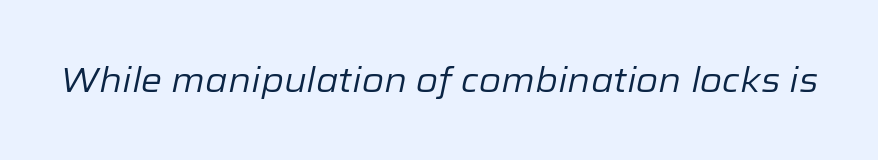
Q: Is the text bold? A: No.
Q: Is the text italic (slanted)? A: Yes, it leans right by about 12 degrees.
Q: Is the text underlined? A: No.
Q: Is the spacing between letters normal or unusually wide? A: Normal.
Q: Width (condensed, normal, or wide)? A: Normal.
Q: Stroke contrast? A: Low.
Q: x-height? A: Medium.
Q: Monospaced? A: No.
